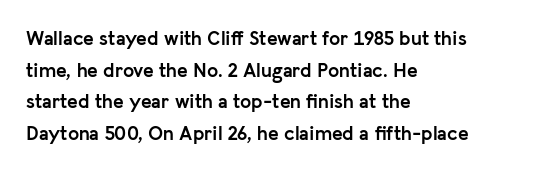
{"italic": "no", "bold": "yes", "underline": "no", "align": "left", "line_spacing": "normal", "line_spacing_ratio": 1.58, "letter_spacing": "normal", "letter_spacing_em": 0.0, "glyph_px": 20}
